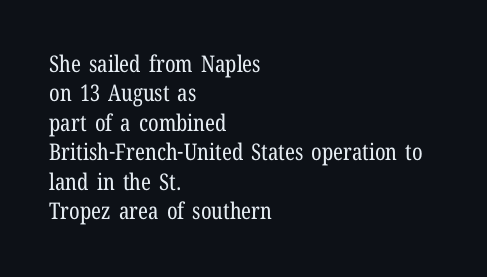
{"italic": "no", "bold": "no", "underline": "no", "align": "left", "line_spacing": "normal", "line_spacing_ratio": 1.28, "letter_spacing": "normal", "letter_spacing_em": 0.0, "glyph_px": 23}
